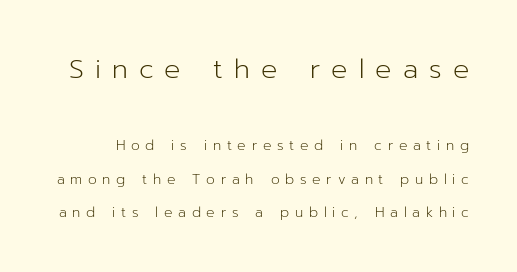
Q: Is the text bold? A: No.
Q: Is the text italic (slanted)? A: No, it is upright.
Q: Is the text underlined? A: No.
Q: Is the spacing between letters normal or unusually wide? A: Unusually wide.
Q: Is the spacing between lines tight, normal or loose? A: Loose.
Q: Which block of text is set in a larger size, the first (top) or the second (bottom)? A: The first (top) one.
